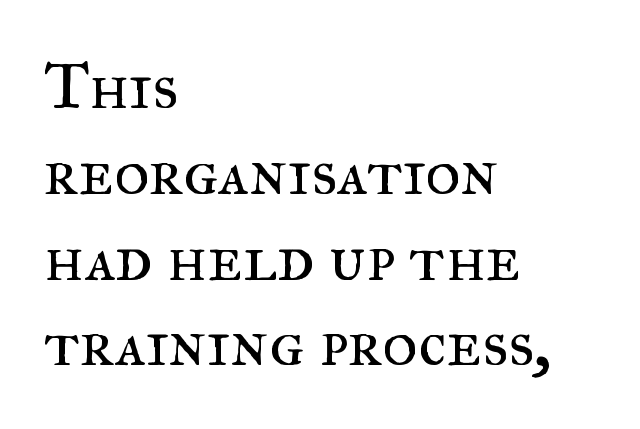
The image shows 67 px regular-weight serif type, upright; set left-aligned, normal line spacing (1.28x), normal letter spacing, not underlined; medium stroke contrast and a small x-height.
